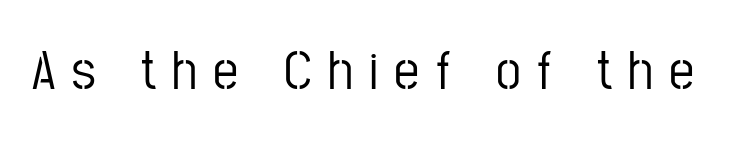
The image shows 56 px condensed sans-serif type, upright; set unusually wide letter spacing (+0.29 em), not underlined; low stroke contrast and a medium x-height.
